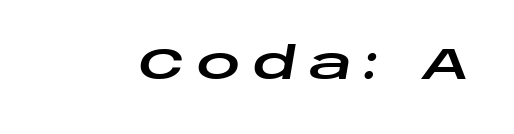
The image shows 43 px wide type, italic (leaning right); set unusually wide letter spacing (+0.29 em), not underlined; low stroke contrast and a large x-height.
